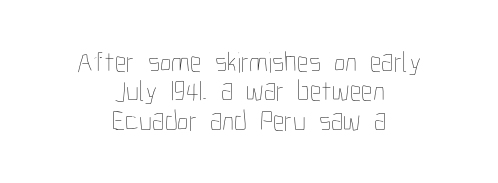
Q: Is the text bold? A: No.
Q: Is the text italic (slanted)? A: No, it is upright.
Q: Is the text underlined? A: No.
Q: How is the paragraph aligned? A: Centered.
Q: Is the spacing between letters normal or unusually wide? A: Normal.
Q: Is the spacing between lines tight, normal or loose? A: Tight.
Q: Width (condensed, normal, or wide)? A: Condensed.
Q: Stroke contrast? A: Low.
Q: x-height? A: Medium.
Q: Monospaced? A: No.
